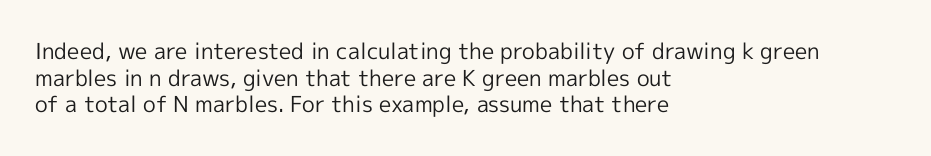
{"italic": "no", "bold": "no", "underline": "no", "align": "left", "line_spacing_ratio": 1.21, "letter_spacing": "normal", "letter_spacing_em": 0.0, "glyph_px": 22}
